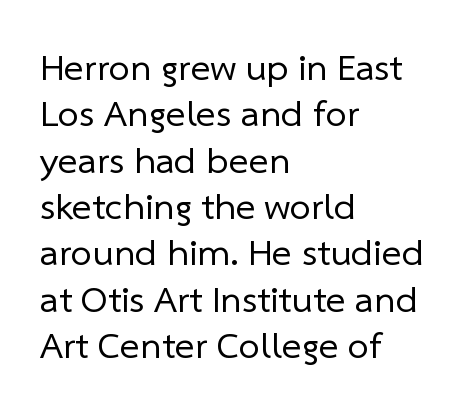
The image shows 38 px regular-weight sans-serif type; set left-aligned, line spacing 1.22x, normal letter spacing, not underlined; low stroke contrast and a medium x-height.
